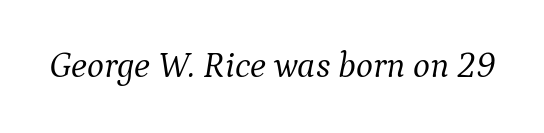
No letter is thick-stroked: the sample isn't bold. The face used here has a pronounced slope to its letters. Nobody drew a line under any word here. Do the characters align in a grid? No, the font is proportional.
